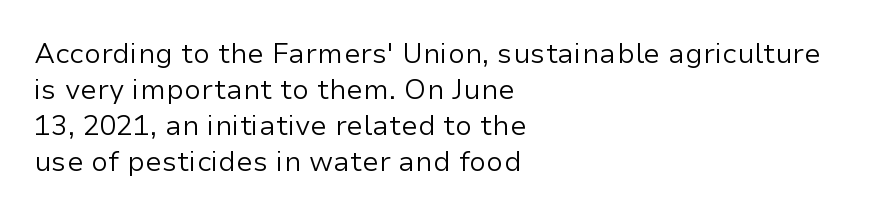
Q: Is the text bold? A: No.
Q: Is the text italic (slanted)? A: No, it is upright.
Q: Is the typeface a serif or a sans-serif typeface? A: Sans-serif.
Q: Is the text underlined? A: No.
Q: How is the paragraph aligned? A: Left-aligned.
Q: Is the spacing between letters normal or unusually wide? A: Normal.
Q: Is the spacing between lines tight, normal or loose? A: Normal.
Q: Width (condensed, normal, or wide)? A: Normal.
Q: Stroke contrast? A: Low.
Q: x-height? A: Medium.
Q: Monospaced? A: No.
